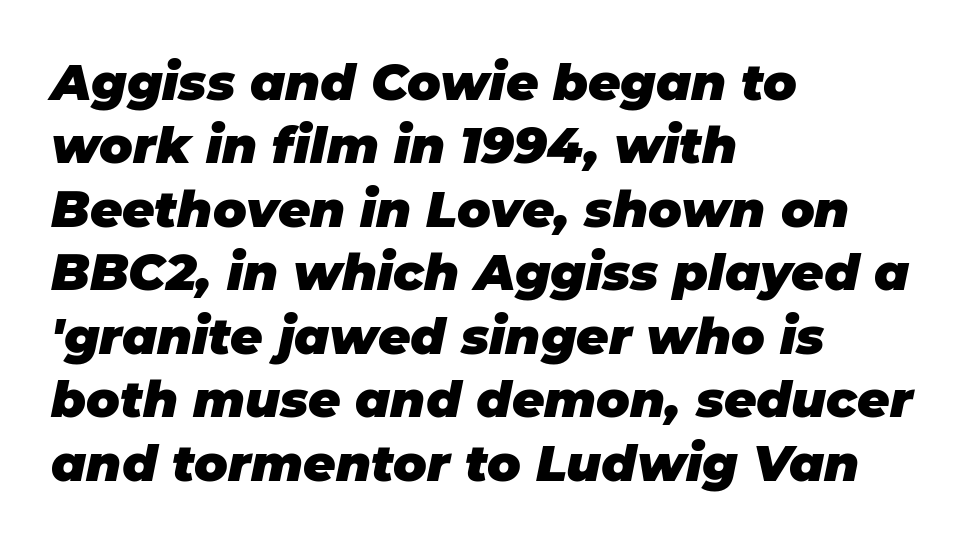
Looks like regular typesetting: each glyph gets only the width it needs. Quick note: underline off. Does extra space separate the letters? No, they use regular spacing. Notice how descenders clear the ascenders below comfortably — that's standard leading. A classic flush-left, rag-right setting is used for this passage.
